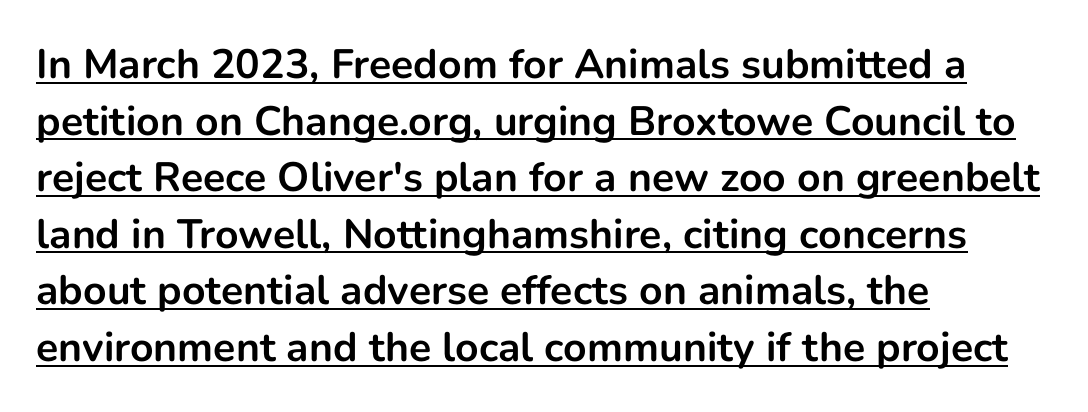
{"serif": "no", "italic": "no", "bold": "yes", "weight": "bold", "width": "normal", "stroke_contrast": "low", "x_height": "medium", "monospaced": "no", "underline": "yes", "align": "left", "line_spacing": "normal", "line_spacing_ratio": 1.38, "letter_spacing": "normal", "letter_spacing_em": 0.0, "glyph_px": 41}
